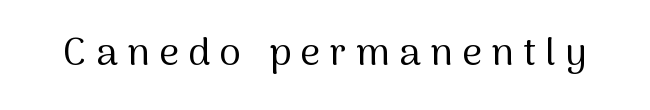
{"serif": "no", "italic": "no", "bold": "no", "weight": "regular", "width": "normal", "stroke_contrast": "medium", "x_height": "medium", "monospaced": "no", "underline": "no", "letter_spacing": "wide", "letter_spacing_em": 0.24, "glyph_px": 39}
